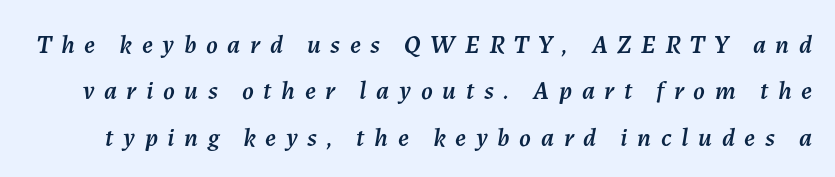
{"italic": "yes", "lean": "right", "slant_degrees": 7, "underline": "no", "line_spacing_ratio": 1.78, "letter_spacing": "wide", "letter_spacing_em": 0.37, "glyph_px": 26}
